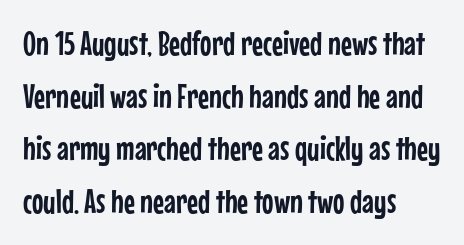
Q: Is the text italic (slanted)? A: No, it is upright.
Q: Is the typeface a serif or a sans-serif typeface? A: Sans-serif.
Q: Is the text underlined? A: No.
Q: How is the paragraph aligned? A: Left-aligned.
Q: Is the spacing between letters normal or unusually wide? A: Normal.
Q: Is the spacing between lines tight, normal or loose? A: Normal.
Q: Width (condensed, normal, or wide)? A: Condensed.
Q: Stroke contrast? A: Low.
Q: x-height? A: Medium.
Q: Monospaced? A: No.
